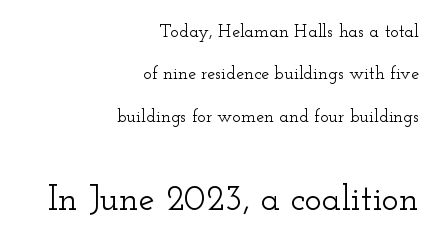
Widely set lines give the paragraph a tall, airy silhouette. The axis of the letterforms is exactly vertical. Size hierarchy here favors the trailing block over the leading one. The passage shown is typed in a proportional face where columns would drift. The baseline area is clear.
